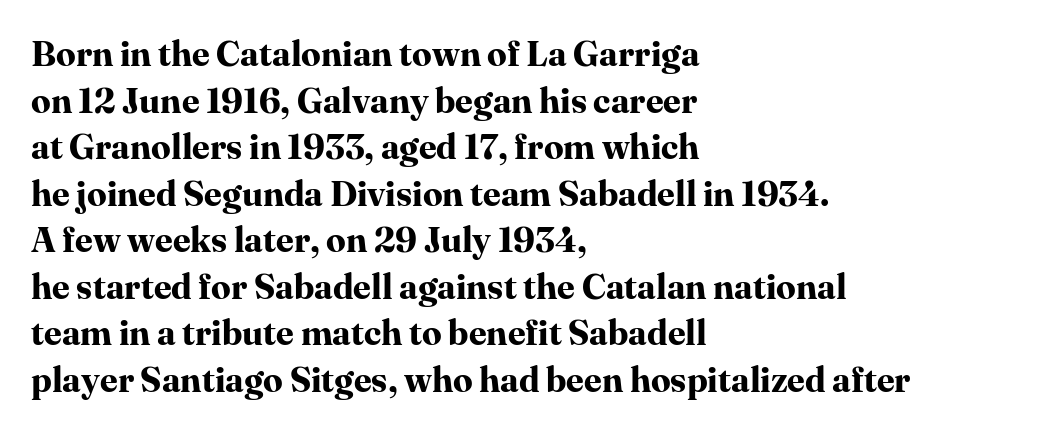
Q: Is the text bold? A: Yes.
Q: Is the text italic (slanted)? A: No, it is upright.
Q: Is the typeface a serif or a sans-serif typeface? A: Serif.
Q: Is the text underlined? A: No.
Q: How is the paragraph aligned? A: Left-aligned.
Q: Is the spacing between letters normal or unusually wide? A: Normal.
Q: Is the spacing between lines tight, normal or loose? A: Normal.
Q: Width (condensed, normal, or wide)? A: Normal.
Q: Stroke contrast? A: High.
Q: x-height? A: Medium.
Q: Monospaced? A: No.
